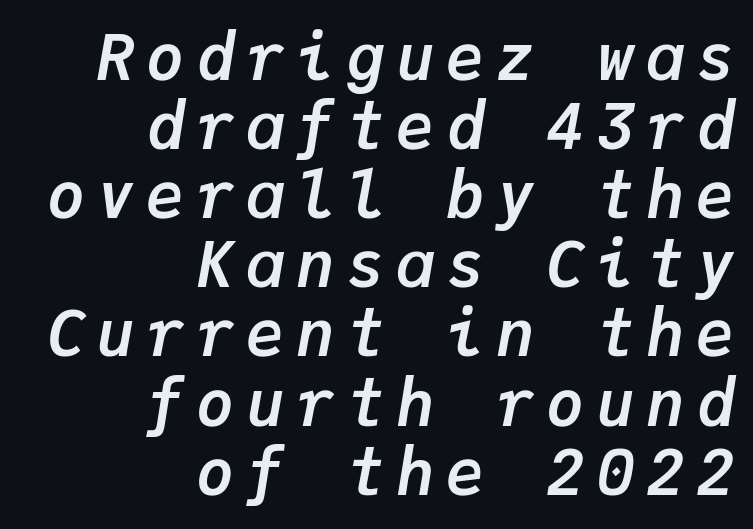
The image shows 64 px semibold type, italic (leaning right), monospaced; set right-aligned, tight line spacing (1.08x), not underlined; low stroke contrast and a medium x-height.
